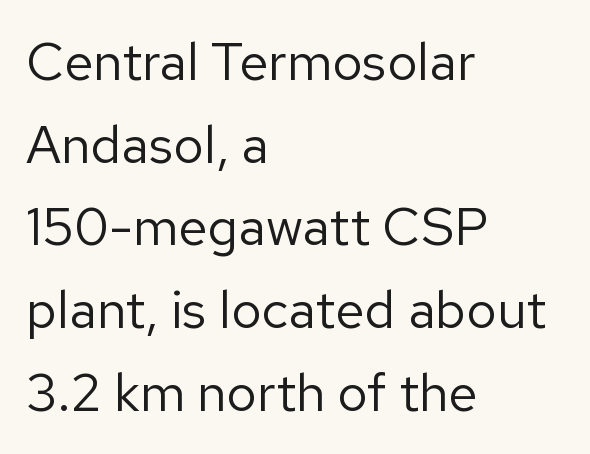
Quick note: underline off. The rendering uses natural spacing where letterforms have individual widths. Line beginnings align vertically; line endings do not. Font category for this specimen: sans-serif. Compared with typical body copy, the letter spacing here is the same.
